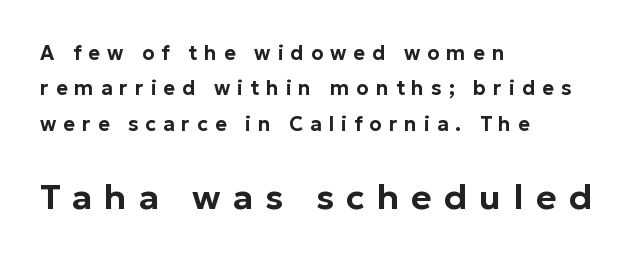
The image shows 35 px sans-serif type, upright; set left-aligned, line spacing 1.77x, unusually wide letter spacing (+0.35 em), not underlined; the second (bottom) block is 1.75x larger; low stroke contrast and a medium x-height.
